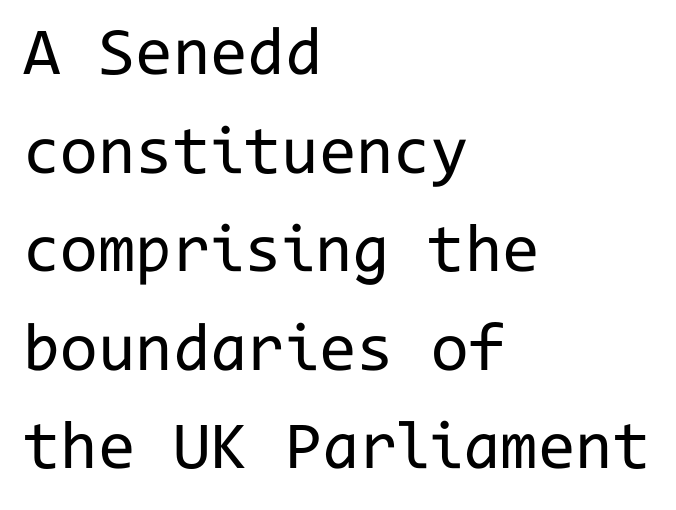
Looks like terminal output: every glyph gets an equal slot. Nobody drew a line under any word here. Leading: standard. A classic flush-left, rag-right setting is used for this passage. The font is comparable to plain body text, perhaps lighter.
